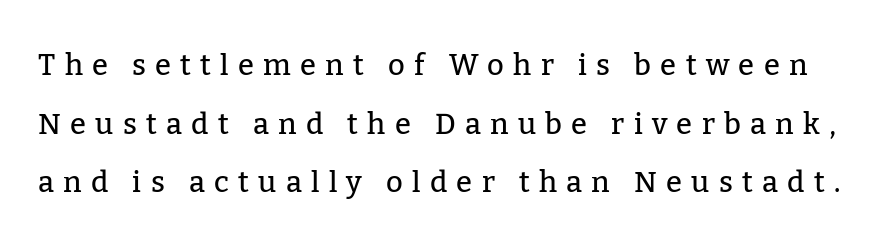
The words here are not underlined. How are the letters spaced? Widely, with obvious added tracking. Looks like regular typesetting: each glyph gets only the width it needs. Italic: no, the glyphs are upright roman. Regarding leading, the lines here are spaced well apart. Small tapered or slab feet sit at the stroke ends, so this counts as serif.
